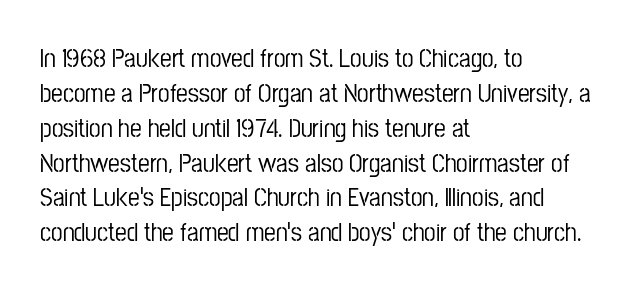
The image shows 26 px text type, upright; set left-aligned, normal line spacing (1.34x), normal letter spacing, not underlined.
